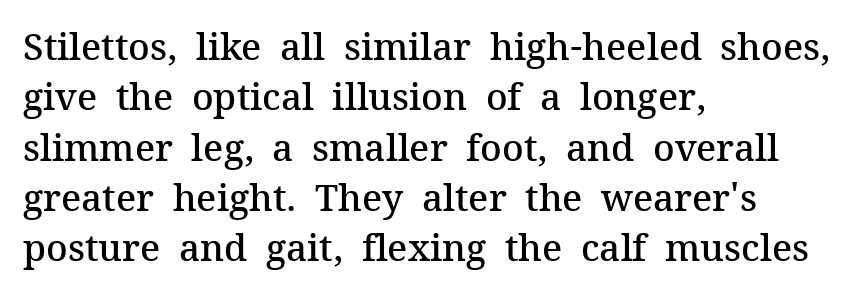
The characters look somewhat weighty, a semibold short of true bold. Beneath every word, the page is bare. Quick note: interline space is typical. Little horizontal feet cap the strokes, marking this as serif type.
